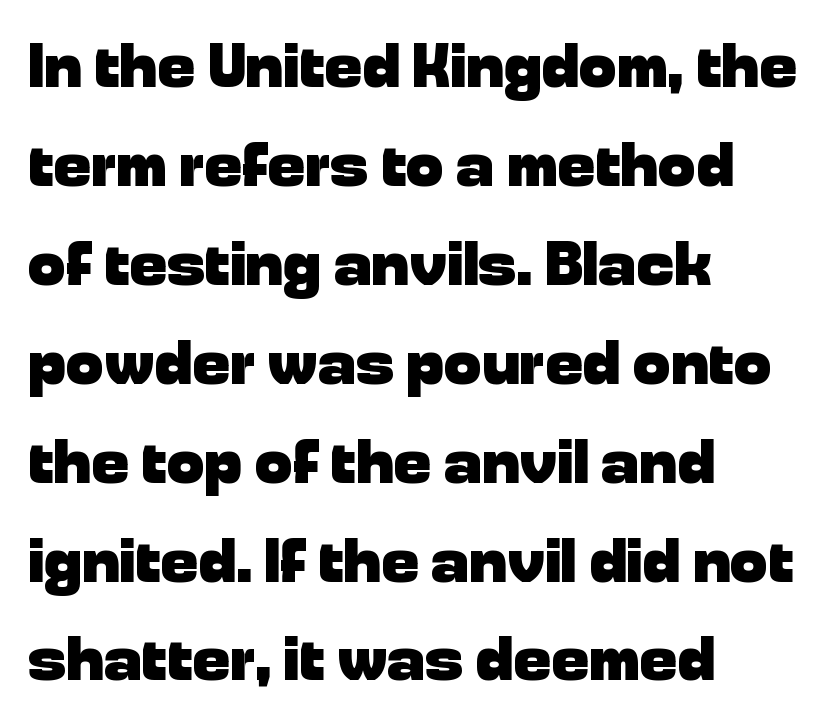
The image shows 63 px heavy sans-serif type, upright; set left-aligned, normal line spacing (1.57x), normal letter spacing, not underlined; low stroke contrast and a medium x-height.
